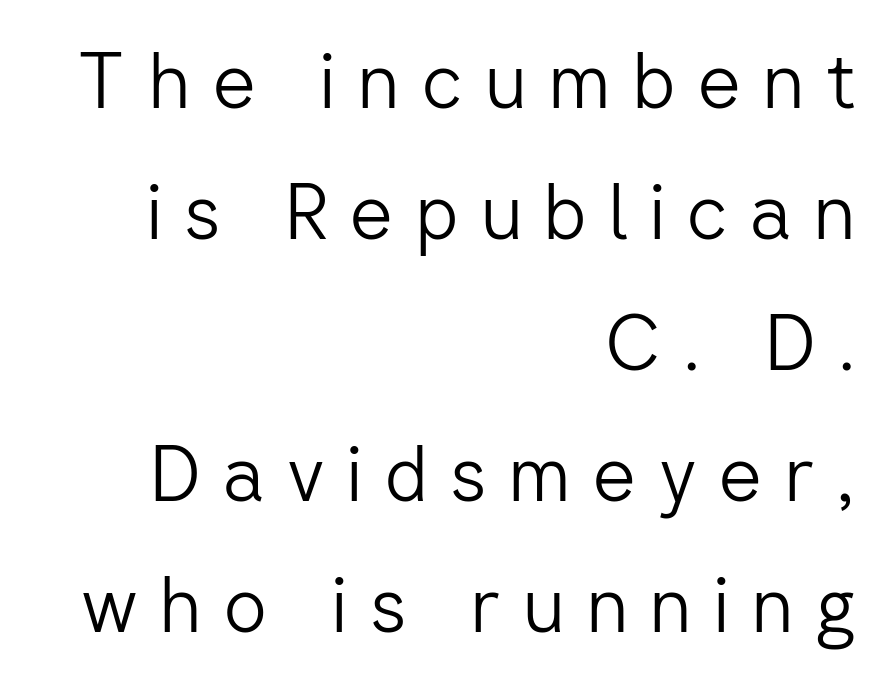
The glyphs in this specimen are sans serif. Unmarked baselines from the first word to the last. Interline gaps are of average width in this sample. Think of a printed novel: that variable character pitch is what you see here. Counters stay open thanks to moderate or lighter strokes.
